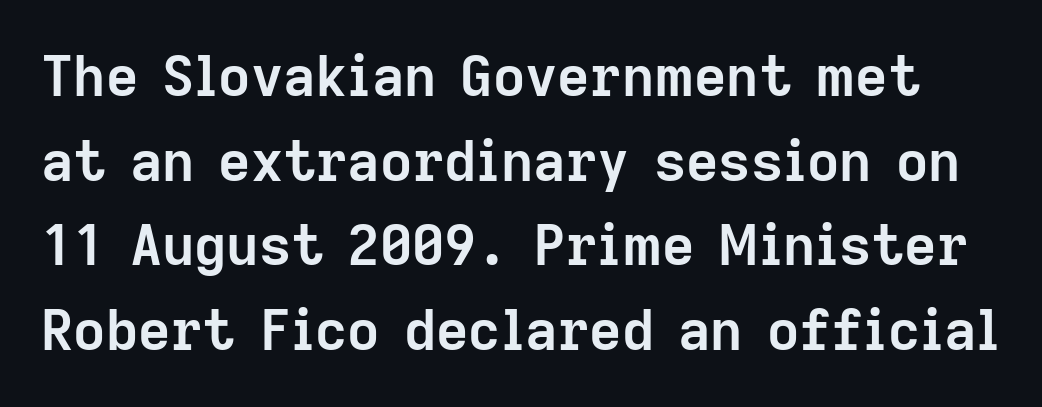
These lines are composed in type without serifs. The space beneath each line is pristine and unruled. Heavy-handed strokes throughout: this text is bold. Reading down the column, the eye jumps a familiar distance to each next line. Tracking value appears to be zero — textbook default spacing.
